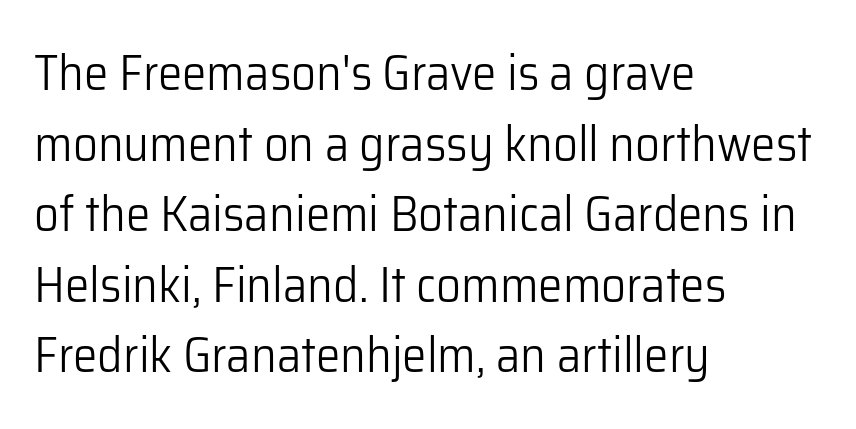
The image shows 49 px light sans-serif type, upright; set left-aligned, normal line spacing (1.44x), normal letter spacing, not underlined; low stroke contrast and a medium x-height.
